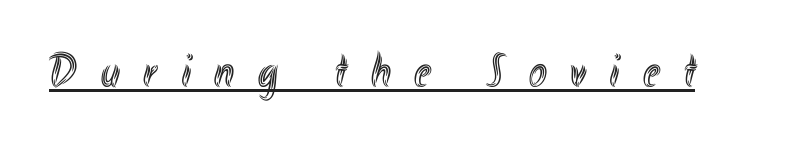
The lettering is marked with a stroke running underneath it. Loose tracking; the words dissolve into strings of separated letters. Is this a fixed-width face? No — the glyphs have proportional, varying widths.
